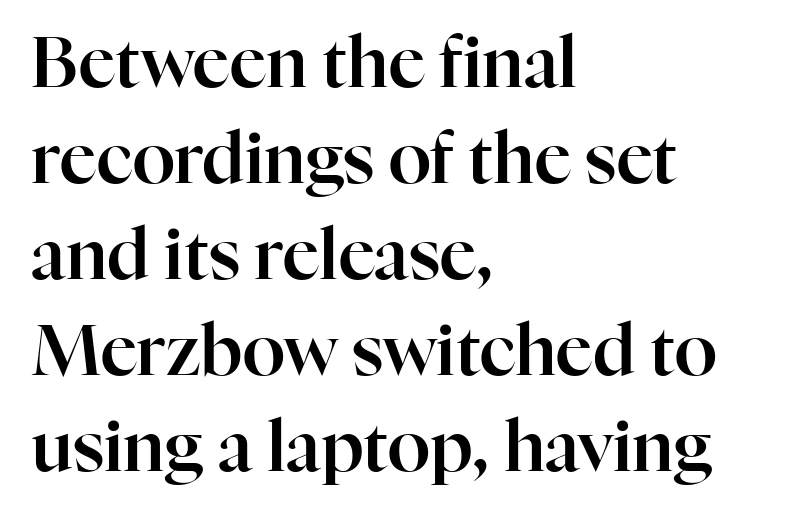
{"serif": "yes", "italic": "no", "width": "normal", "stroke_contrast": "high", "x_height": "medium", "monospaced": "no", "underline": "no", "align": "left", "line_spacing": "normal", "line_spacing_ratio": 1.37, "letter_spacing": "normal", "letter_spacing_em": 0.0, "glyph_px": 70}
